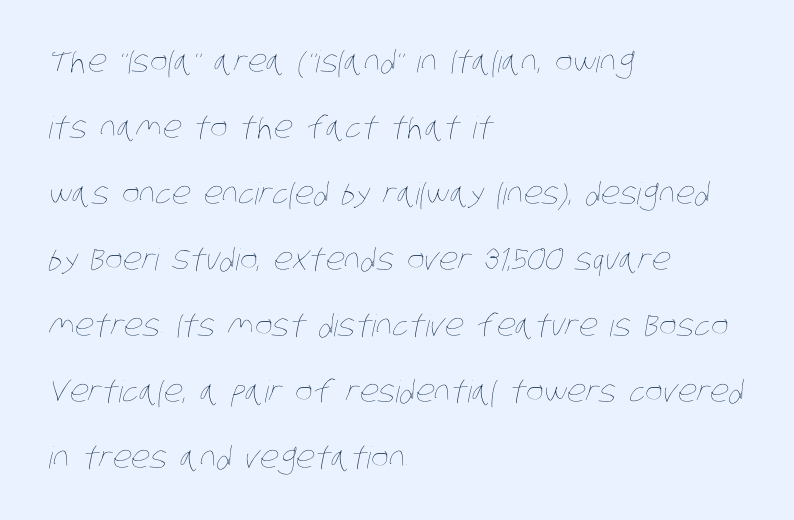
Q: Is the text bold? A: No.
Q: Is the text underlined? A: No.
Q: How is the paragraph aligned? A: Left-aligned.
Q: Is the spacing between letters normal or unusually wide? A: Normal.
Q: Is the spacing between lines tight, normal or loose? A: Loose.
Q: Width (condensed, normal, or wide)? A: Condensed.
Q: Stroke contrast? A: Low.
Q: x-height? A: Large.
Q: Monospaced? A: No.
